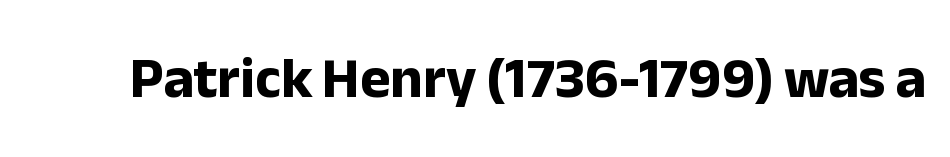
Proportional: the letters do not fall into vertical columns. These lines were composed using upright roman letters. Quick note: underline off. Look at the bottom of the vertical strokes: they stop flat, with no serifs. Look at the stroke-to-counter ratio: heavy, a bold.
